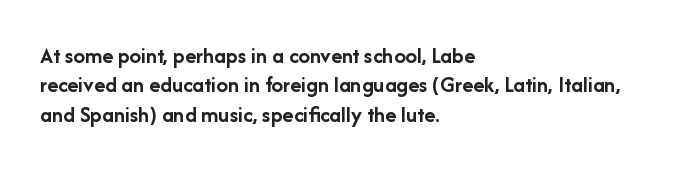
The image shows 23 px bold type, upright; set left-aligned, normal line spacing (1.28x), normal letter spacing, not underlined.
